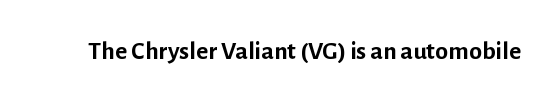
Only glyphs here, with clear space below each row. Rendered with straight, roman letterforms. The glyphs have the mass of a bold cut. Observe the ordinary spacing: letters are neighbours, not strangers.
